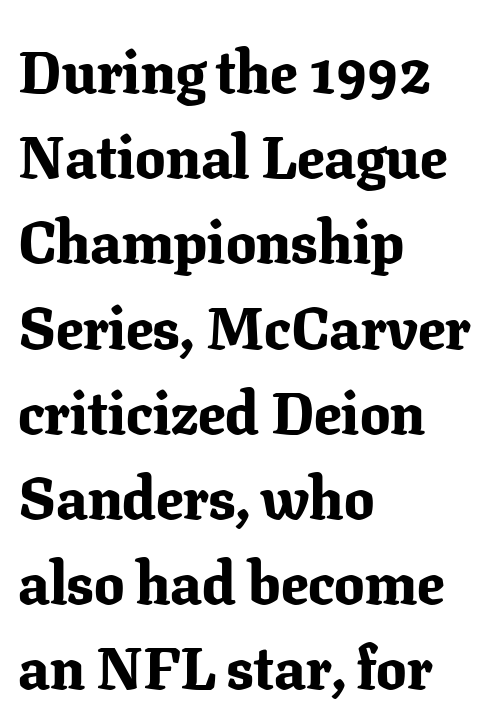
The image shows 60 px bold serif type, upright; set left-aligned, normal line spacing (1.42x), normal letter spacing, not underlined; low stroke contrast and a medium x-height.
